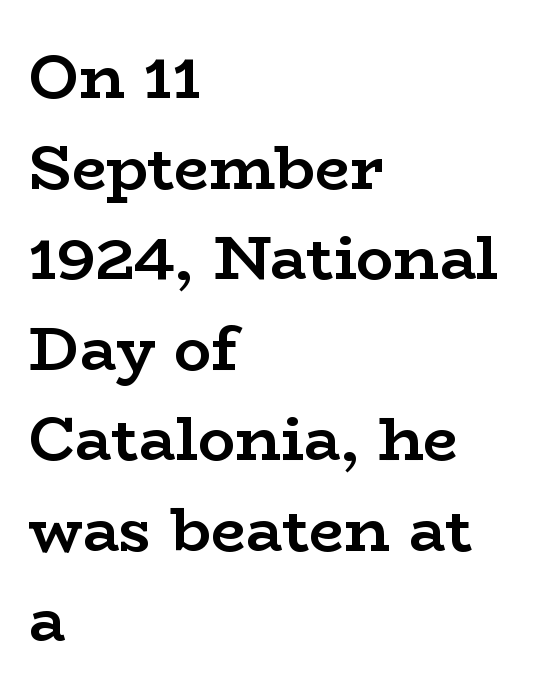
{"serif": "yes", "italic": "no", "bold": "yes", "weight": "semibold", "width": "wide", "stroke_contrast": "low", "x_height": "medium", "monospaced": "no", "underline": "no", "align": "left", "line_spacing": "normal", "line_spacing_ratio": 1.46, "letter_spacing": "normal", "letter_spacing_em": 0.0, "glyph_px": 62}
